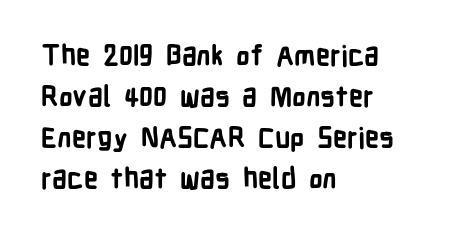
The image shows 28 px bold, condensed sans-serif type, upright; set left-aligned, normal line spacing (1.46x), normal letter spacing, not underlined; low stroke contrast and a medium x-height.
